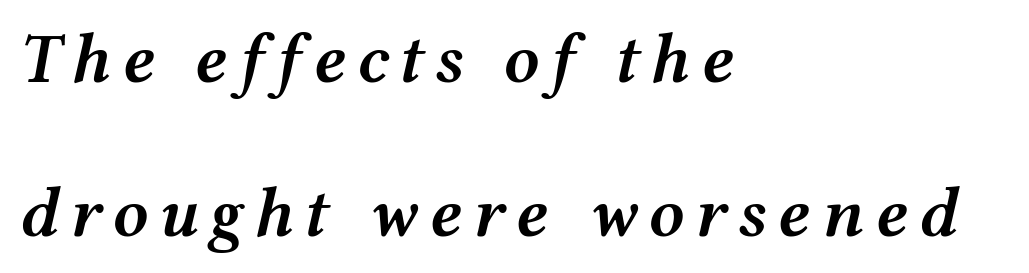
The image shows 71 px semibold, wide type, italic (leaning right); set left-aligned, loose line spacing (2.17x), not underlined; medium stroke contrast and a medium x-height.
